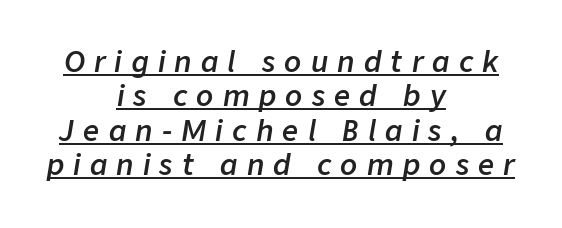
Summary of weight: moderately heavy, a semibold. Varying glyph widths throughout — classic text-font behaviour. Yep, that's italic — everything's leaning. The text block is weighted toward neither margin, spreading evenly from the middle.
